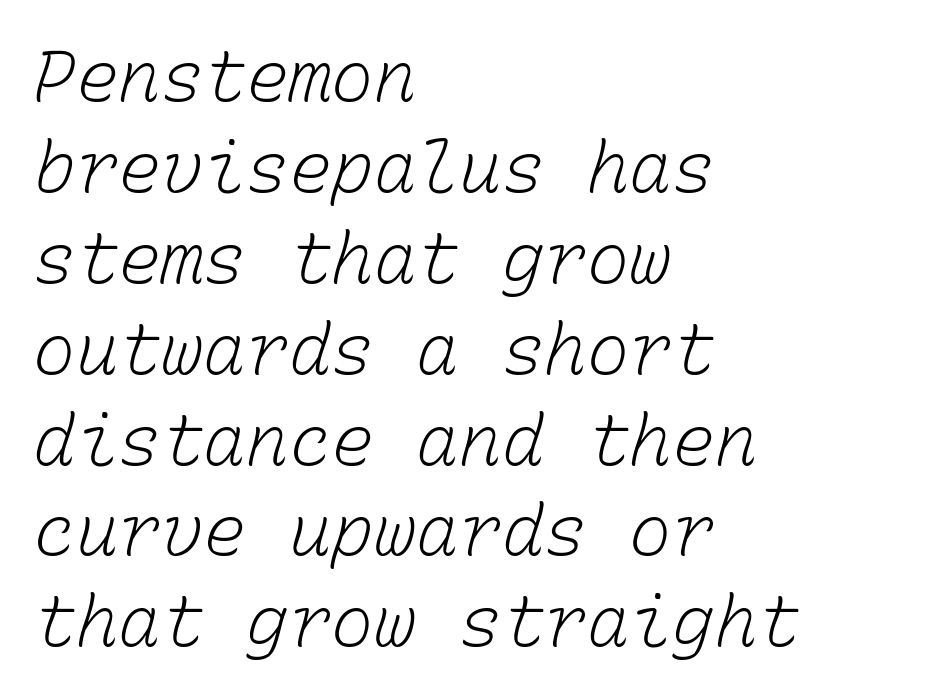
{"bold": "no", "weight": "light", "width": "normal", "stroke_contrast": "low", "x_height": "medium", "monospaced": "yes", "underline": "no", "align": "left", "line_spacing": "normal", "line_spacing_ratio": 1.28, "letter_spacing": "normal", "letter_spacing_em": 0.0, "glyph_px": 71}
